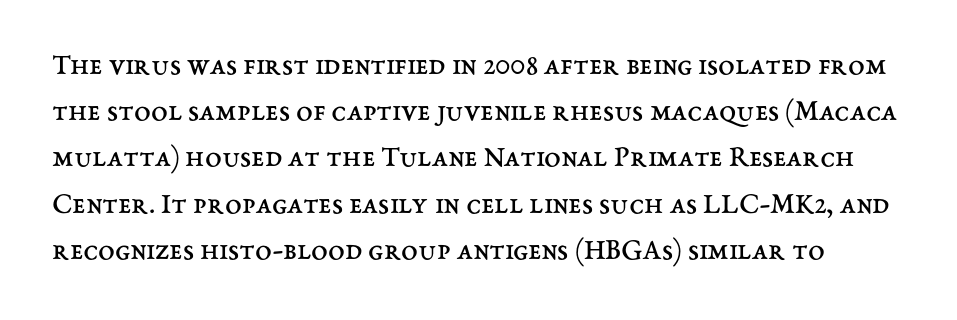
The image shows 30 px regular-weight type, upright; set normal line spacing (1.54x), normal letter spacing, not underlined; medium stroke contrast and a medium x-height.
